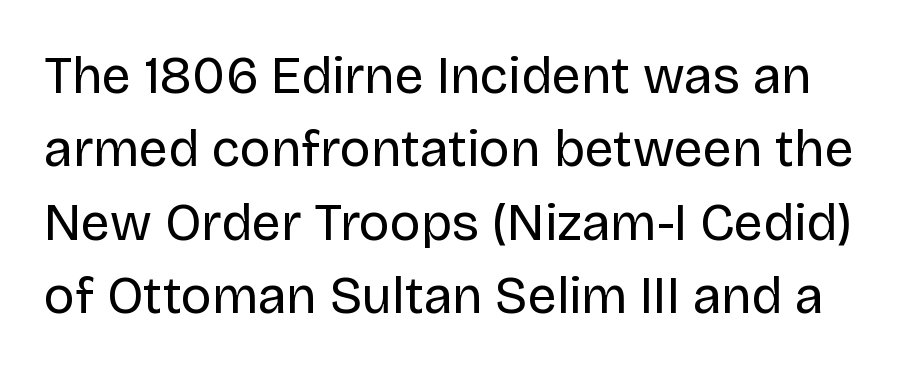
The image shows 52 px regular-weight sans-serif type, upright; set normal line spacing (1.41x), normal letter spacing, not underlined; low stroke contrast and a large x-height.
